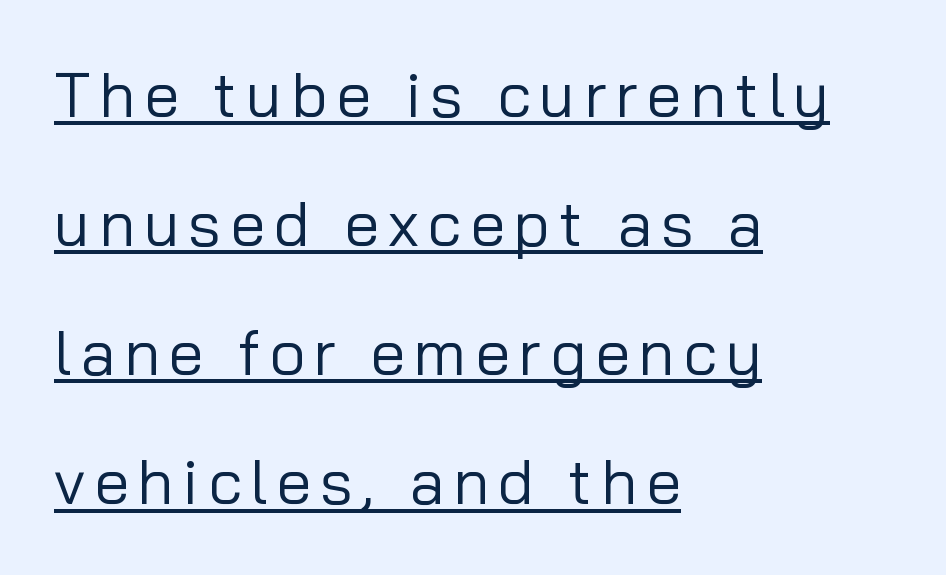
The image shows 63 px regular-weight sans-serif type, upright; set left-aligned, loose line spacing (2.05x), underlined; low stroke contrast and a medium x-height.
